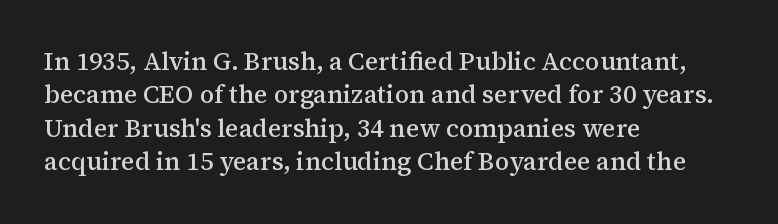
Q: Is the text bold? A: Semi-bold.
Q: Is the text italic (slanted)? A: No, it is upright.
Q: Is the text underlined? A: No.
Q: How is the paragraph aligned? A: Left-aligned.
Q: Is the spacing between letters normal or unusually wide? A: Normal.
Q: Is the spacing between lines tight, normal or loose? A: Normal.
